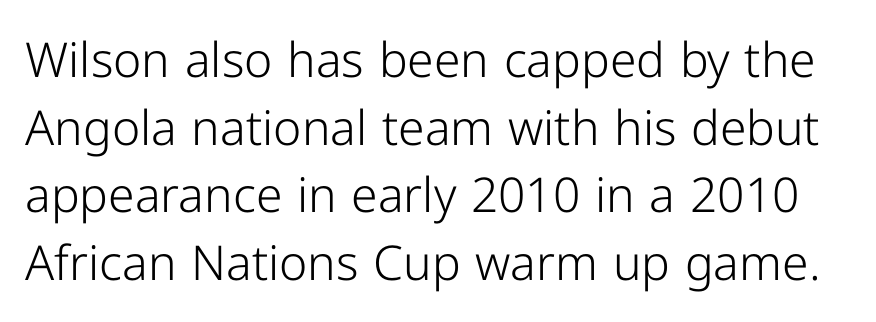
These lines keep a tight, regular rhythm from letter to letter. Varying glyph widths throughout — classic text-font behaviour. Are there feet on the stems? There aren't — it's a sans. Rule under the text: the space is simply empty. Posture: upright roman. Honestly, the row spacing looks completely unremarkable.
